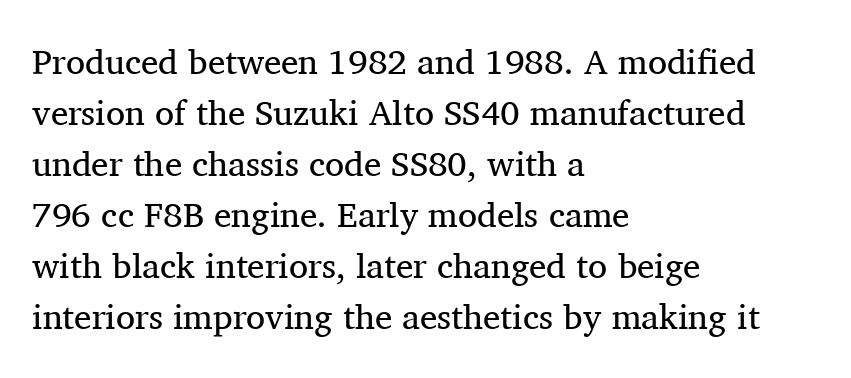
Q: Is the text bold? A: No.
Q: Is the text italic (slanted)? A: No, it is upright.
Q: Is the typeface a serif or a sans-serif typeface? A: Serif.
Q: Is the text underlined? A: No.
Q: How is the paragraph aligned? A: Left-aligned.
Q: Is the spacing between letters normal or unusually wide? A: Normal.
Q: Is the spacing between lines tight, normal or loose? A: Normal.
Q: Width (condensed, normal, or wide)? A: Normal.
Q: Stroke contrast? A: Medium.
Q: x-height? A: Medium.
Q: Monospaced? A: No.
